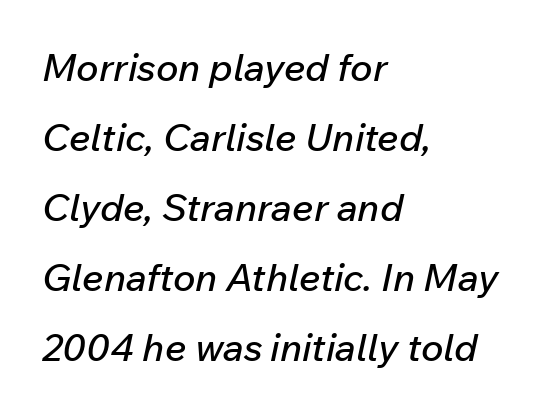
The image shows 38 px text type, italic (leaning right); set left-aligned, line spacing 1.84x, normal letter spacing, not underlined; low stroke contrast and a medium x-height.
